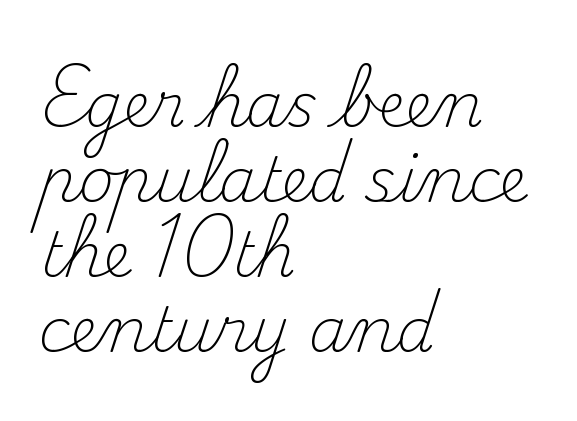
Here the designer chose a conventional face with non-uniform glyph widths. One-word summary of the alignment: left. This rendering features lettering with no underline. Inter-character spacing is left at the font's built-in metrics. Serifs: yes, visible at the terminals of the letterforms. Unbolded letterforms with no extra heft.
